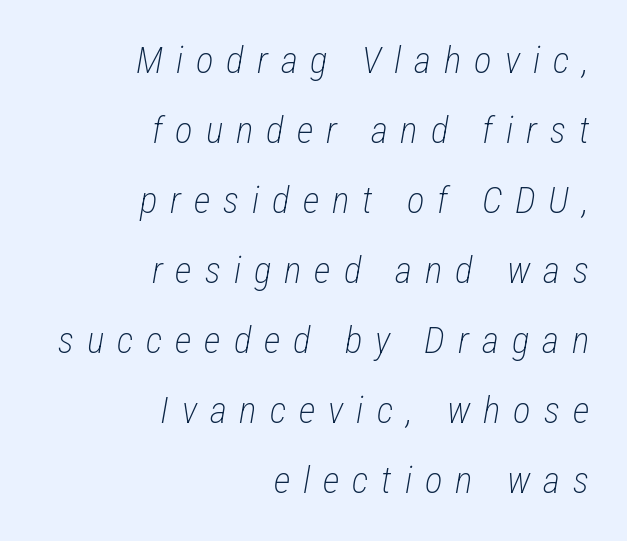
Q: Is the text bold? A: No.
Q: Is the text italic (slanted)? A: Yes, it leans right by about 12 degrees.
Q: Is the text underlined? A: No.
Q: How is the paragraph aligned? A: Right-aligned.
Q: Is the spacing between letters normal or unusually wide? A: Unusually wide.
Q: Width (condensed, normal, or wide)? A: Condensed.
Q: Stroke contrast? A: Low.
Q: x-height? A: Medium.
Q: Monospaced? A: No.
